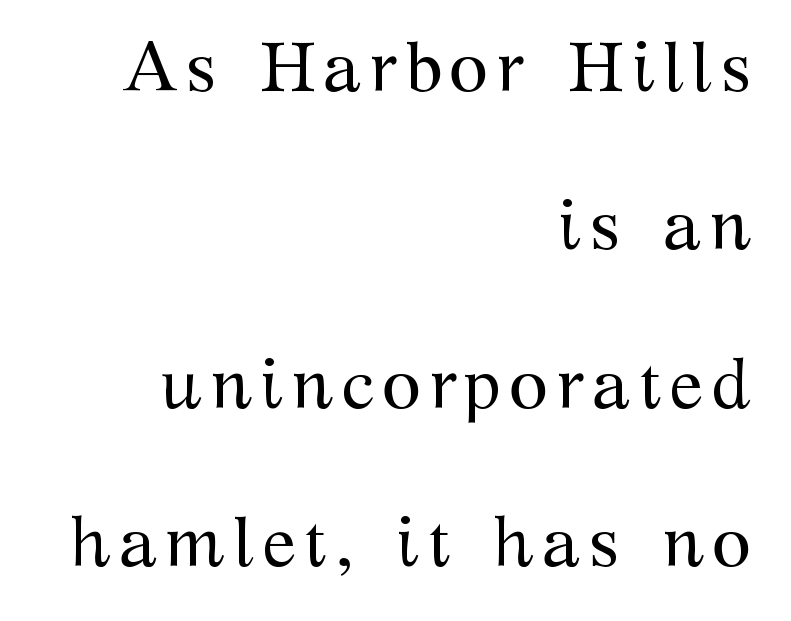
The letters stand upright; this is a roman face. Is this a fixed-width face? No — the glyphs have proportional, varying widths. The font is comparable to plain body text, perhaps lighter. Leftover space on each line is placed entirely before the opening word. Underlining? Definitely not there.
